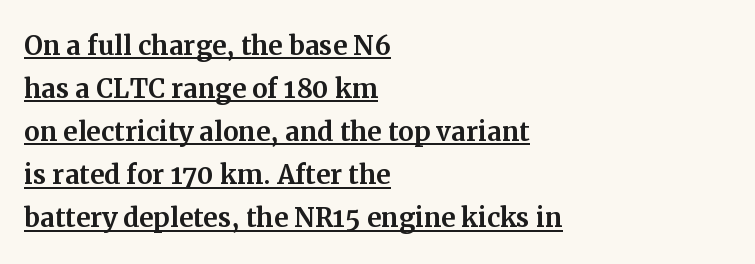
The image shows 35 px serif type, upright; set left-aligned, line spacing 1.23x, normal letter spacing, underlined; medium stroke contrast and a medium x-height.
